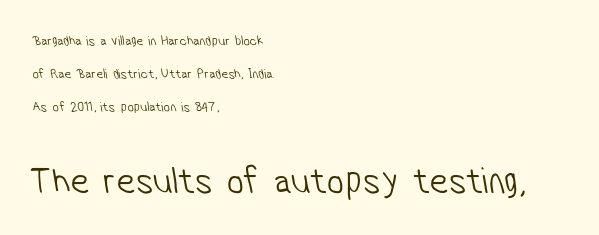
I'd call this a sans setting — the letters go barefoot. A student would call this left alignment; a typographer would say flush left, rag right. A typesetter would call this proportional, since set widths differ per character. Spacing between characters is what you'd get straight out of the box. Whoever set this made the second block the dominant, larger element.
